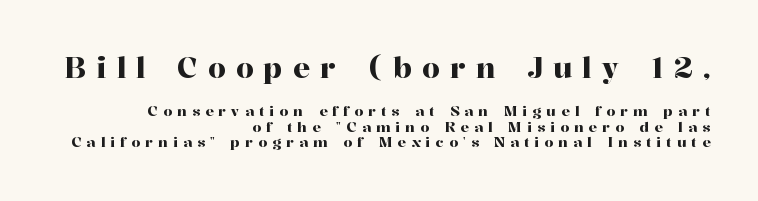
Every character sits straight up, as roman type does. You could only call the tracking loose — the letters float apart. Do the characters align in a grid? No, the font is proportional. The upper block of text is set noticeably larger than the block beneath it. Unmarked baselines from the first word to the last.
